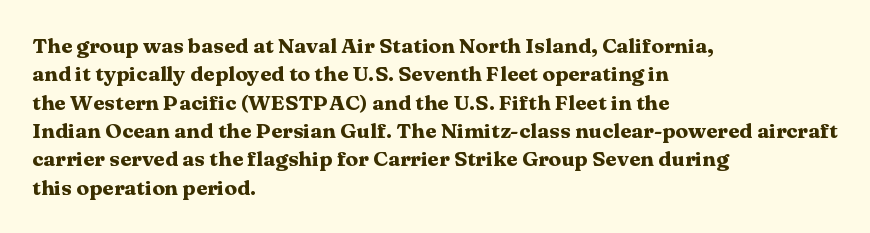
Q: Is the text bold? A: Yes.
Q: Is the text italic (slanted)? A: No, it is upright.
Q: Is the text underlined? A: No.
Q: How is the paragraph aligned? A: Left-aligned.
Q: Is the spacing between letters normal or unusually wide? A: Normal.
Q: Is the spacing between lines tight, normal or loose? A: Normal.
